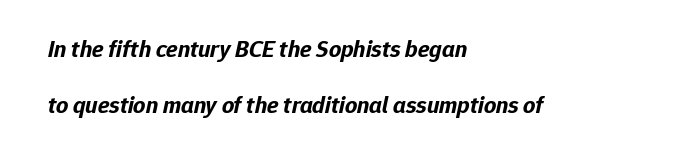
{"italic": "yes", "lean": "right", "slant_degrees": 12, "bold": "yes", "underline": "no", "align": "left", "line_spacing": "loose", "line_spacing_ratio": 2.33, "letter_spacing": "normal", "letter_spacing_em": 0.0, "glyph_px": 24}
